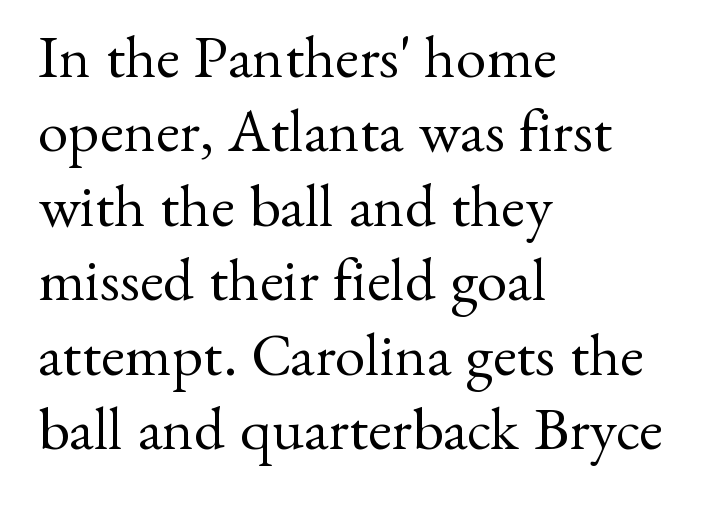
{"serif": "yes", "italic": "no", "bold": "no", "weight": "regular", "width": "normal", "stroke_contrast": "medium", "x_height": "small", "monospaced": "no", "underline": "no", "align": "left", "line_spacing_ratio": 1.22, "letter_spacing": "normal", "letter_spacing_em": 0.0, "glyph_px": 61}
